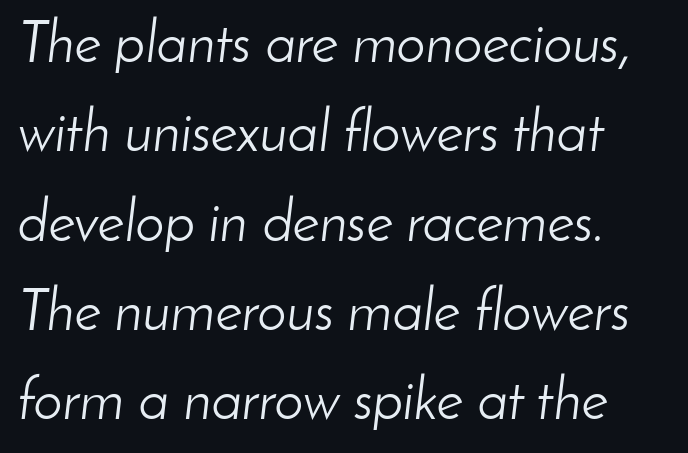
The image shows 58 px light type, italic (leaning right); set left-aligned, normal line spacing (1.54x), normal letter spacing, not underlined; low stroke contrast and a small x-height.
